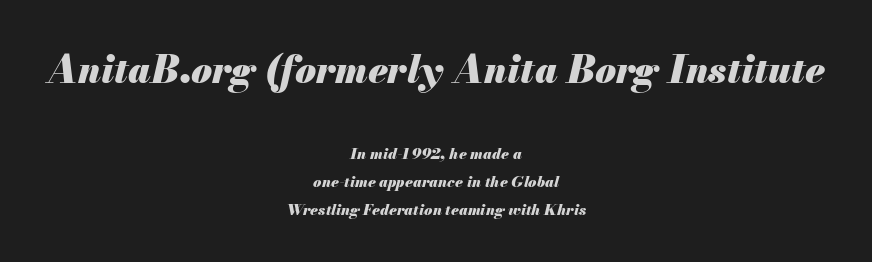
{"italic": "yes", "lean": "right", "slant_degrees": 13, "bold": "yes", "weight": "heavy", "width": "normal", "stroke_contrast": "medium", "x_height": "small", "monospaced": "no", "underline": "no", "align": "center", "line_spacing_ratio": 1.88, "letter_spacing": "normal", "letter_spacing_em": 0.0, "larger_block": "first", "size_ratio": 2.53, "glyph_px": 38}
